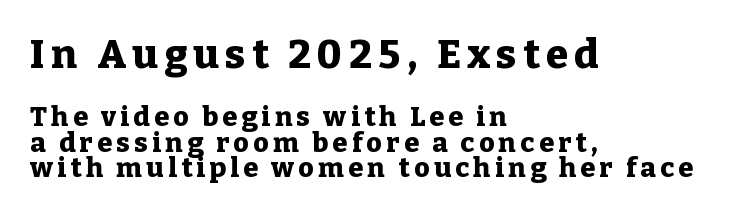
The image shows 40 px heavy serif type, upright; set left-aligned, tight line spacing (0.95x), not underlined; the first (top) block is 1.48x larger; low stroke contrast and a medium x-height.
